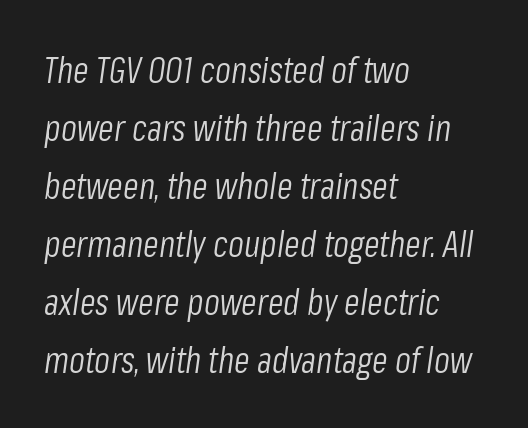
One glance says typical: line gaps are just what's usual. Plain, unruled lines of type. If you drew a ruler down the left edge, every line would touch it. You can tell it's italic because the verticals aren't actually vertical. No letter is thick-stroked: the sample isn't bold.
